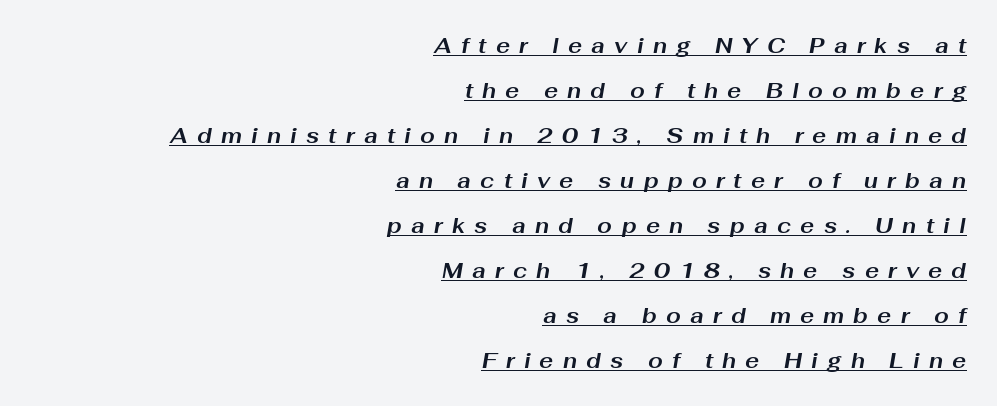
The glyphs have the mass of a bold cut. Vertically, the passage feels expansive, rows floating well apart. Students, observe the line beneath the letters — that is underlining. This sample uses an oblique cut, with every glyph tilted off the vertical.
